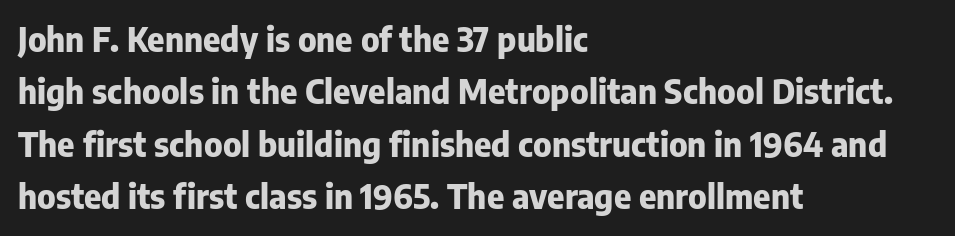
Which margin do the lines hug? The left one — the right edge is uneven. One glance says typical: line gaps are just what's usual. What weight is shown? A full bold with thick strokes. The typeface chosen for these lines omits serifs. This is roman type, the default non-slanted kind. Default kerning and tracking; the words read as compact shapes.
